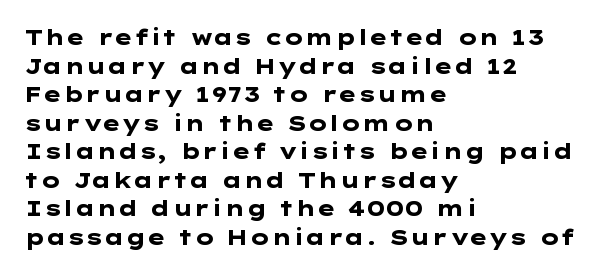
The image shows 21 px bold type, upright; set left-aligned, normal line spacing (1.36x), normal letter spacing, not underlined.
